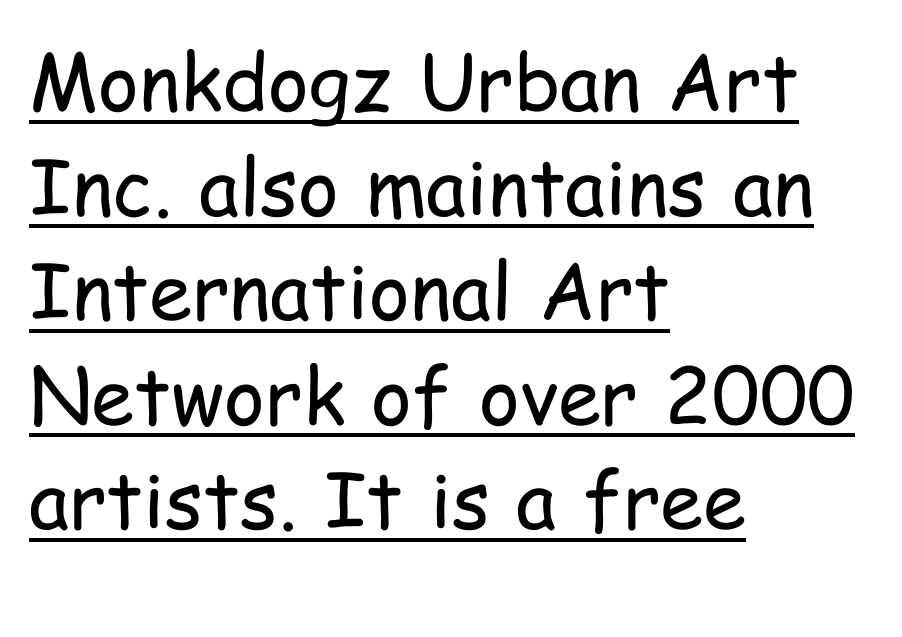
{"serif": "no", "italic": "no", "bold": "no", "weight": "regular", "width": "condensed", "stroke_contrast": "low", "x_height": "medium", "monospaced": "no", "underline": "yes", "align": "left", "line_spacing": "normal", "line_spacing_ratio": 1.34, "letter_spacing": "normal", "letter_spacing_em": 0.0, "glyph_px": 78}
